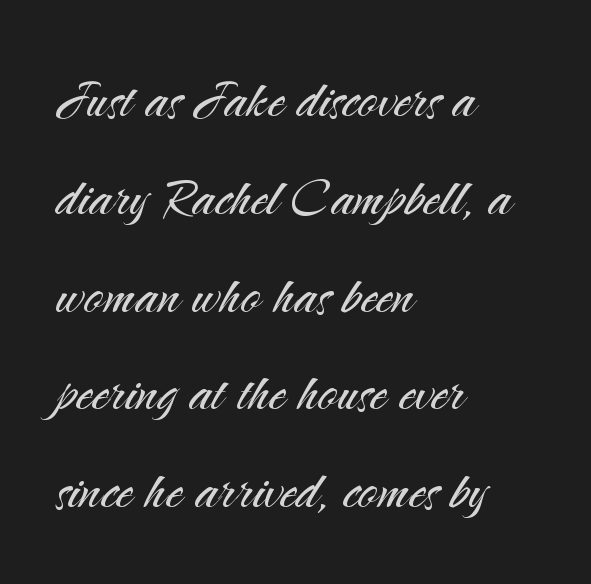
A typesetter would label this face a sans. The space beneath each line is pristine and unruled. Summary of weight: not heavy and not bold. The ragged edge is on the right, which tells us the setting is flush left. Default kerning and tracking; the words read as compact shapes.
